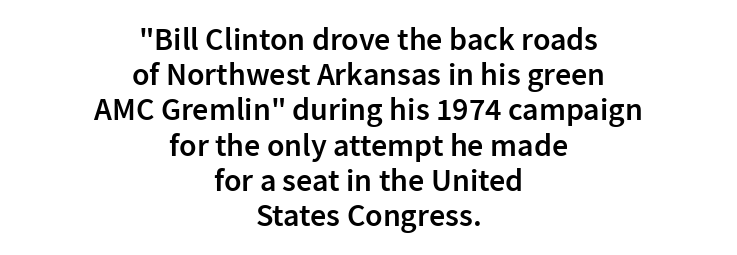
{"serif": "no", "italic": "no", "bold": "semi", "weight": "semibold", "width": "normal", "stroke_contrast": "low", "x_height": "medium", "monospaced": "no", "underline": "no", "align": "center", "line_spacing": "tight", "line_spacing_ratio": 1.1, "letter_spacing": "normal", "letter_spacing_em": 0.0, "glyph_px": 32}
